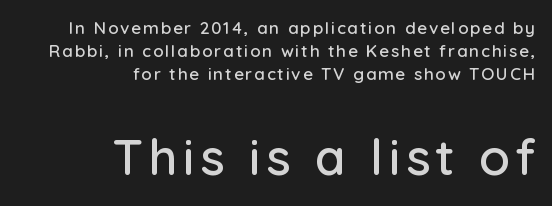
The image shows 50 px sans-serif type, upright; set right-aligned, normal line spacing (1.34x), not underlined; the second (bottom) block is 2.94x larger; low stroke contrast and a medium x-height.
